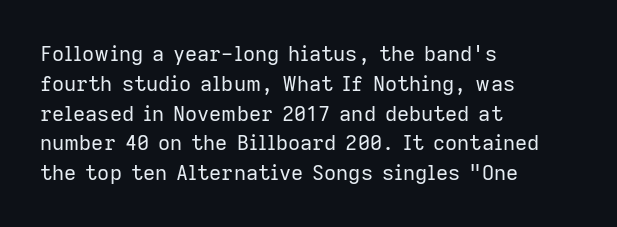
Quick note: interline space is typical. Nothing unusual about the tracking: characters are spaced as the font intends. Unmarked baselines from the first word to the last. No italicization has been applied; the sample stays upright.
